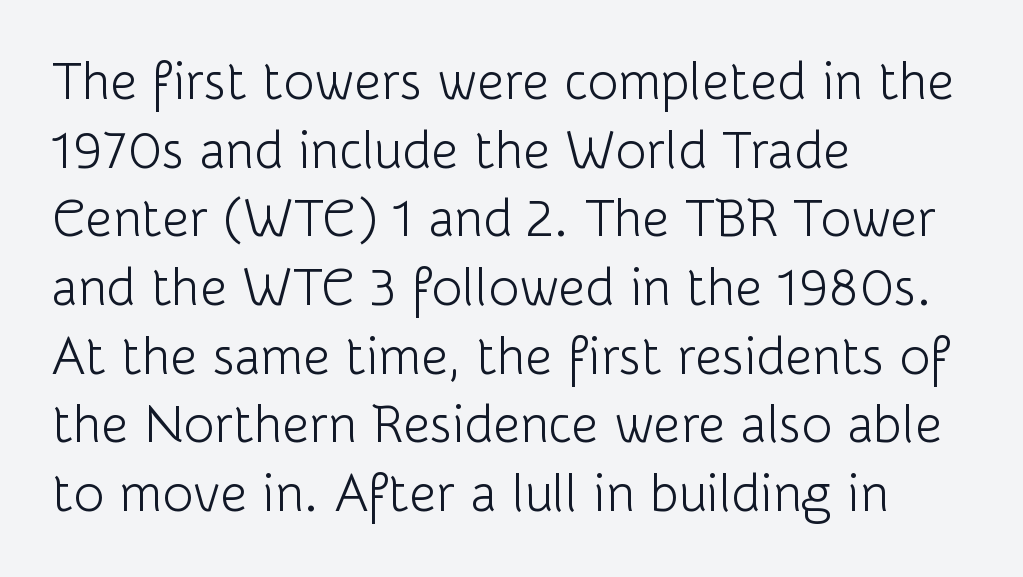
The letters stand upright; this is a roman face. The text was rendered using a sans face with plain stroke endings. The glyphs are unaccompanied by any horizontal stroke below them. Compared with a typical body face, this is equally light or lighter still.
